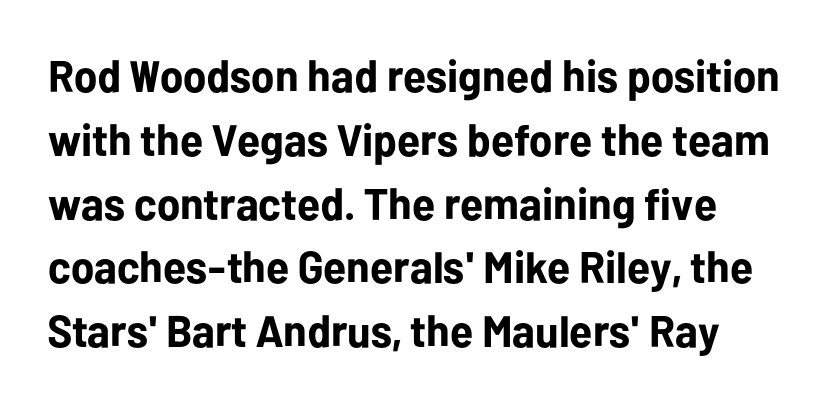
Stroke thickness is high; the sample reads as a true bold. The rendering keeps characters at their native spacing. The font's upright variant was chosen for this text. Plain, unruled lines of type.
